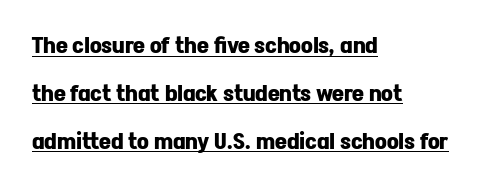
{"italic": "no", "bold": "yes", "underline": "yes", "align": "left", "line_spacing": "loose", "line_spacing_ratio": 2.08, "letter_spacing": "normal", "letter_spacing_em": 0.0, "glyph_px": 23}
